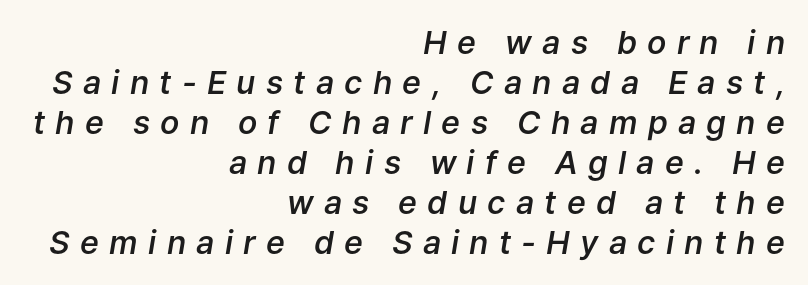
Heft: intermediate — a semibold. Would a proofreader flag this as italicized? Yes. The passage shown has open, widely tracked lettering throughout. Layout note: lines flush right. Each new line begins a customary step beneath the previous one. Think of a printed novel: that variable character pitch is what you see here.
